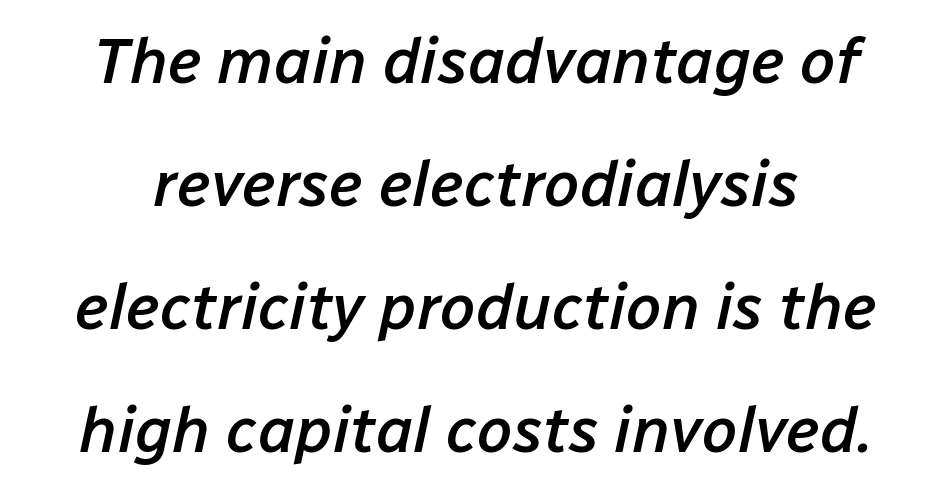
The image shows 64 px semibold type, italic (leaning right); set centered, loose line spacing (1.92x), normal letter spacing, not underlined; low stroke contrast and a medium x-height.
